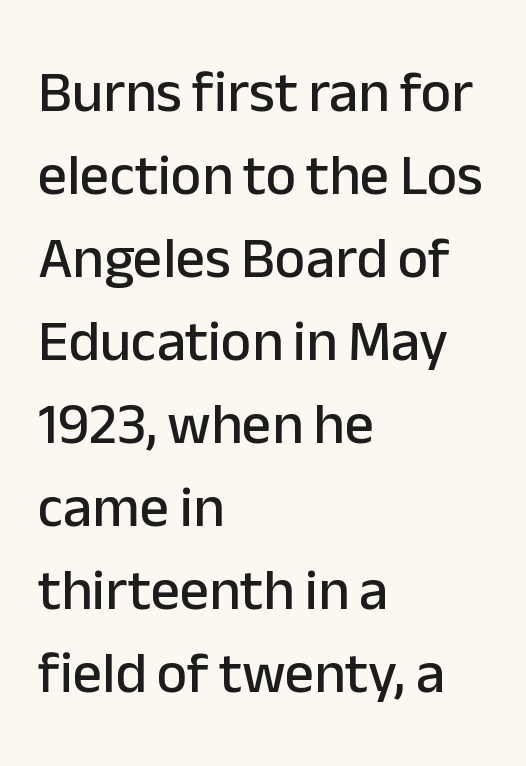
Q: Is the text italic (slanted)? A: No, it is upright.
Q: Is the typeface a serif or a sans-serif typeface? A: Sans-serif.
Q: Is the text underlined? A: No.
Q: How is the paragraph aligned? A: Left-aligned.
Q: Is the spacing between letters normal or unusually wide? A: Normal.
Q: Is the spacing between lines tight, normal or loose? A: Normal.
Q: Width (condensed, normal, or wide)? A: Normal.
Q: Stroke contrast? A: Low.
Q: x-height? A: Medium.
Q: Monospaced? A: No.
